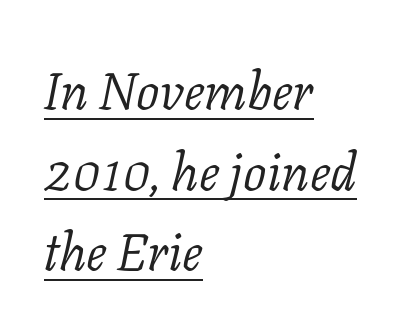
Q: Is the text bold? A: No.
Q: Is the text italic (slanted)? A: Yes, it leans right by about 11 degrees.
Q: Is the typeface a serif or a sans-serif typeface? A: Serif.
Q: Is the text underlined? A: Yes.
Q: How is the paragraph aligned? A: Left-aligned.
Q: Is the spacing between letters normal or unusually wide? A: Normal.
Q: Is the spacing between lines tight, normal or loose? A: Normal.
Q: Width (condensed, normal, or wide)? A: Normal.
Q: Stroke contrast? A: Low.
Q: x-height? A: Medium.
Q: Monospaced? A: No.
